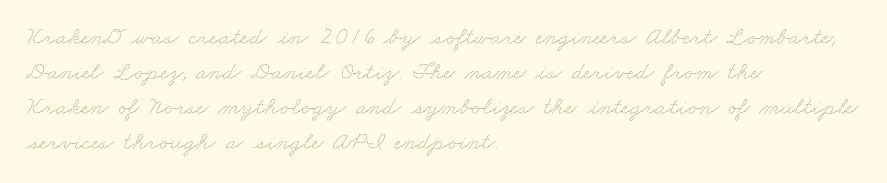
Clear beneath every line of the passage. The font is comparable to plain body text, perhaps lighter. If you drew a ruler down the left edge, every line would touch it. In terms of leading, this rendering sits right in the middle. Students, note that the glyphs here touch the page at normal intervals.
